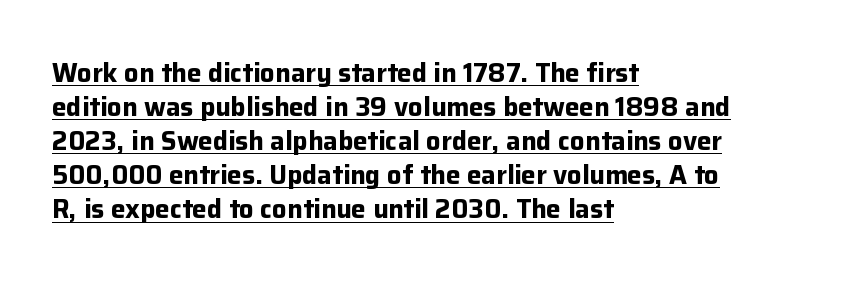
{"italic": "no", "bold": "yes", "underline": "yes", "align": "left", "line_spacing": "normal", "line_spacing_ratio": 1.31, "letter_spacing": "normal", "letter_spacing_em": 0.0, "glyph_px": 26}
